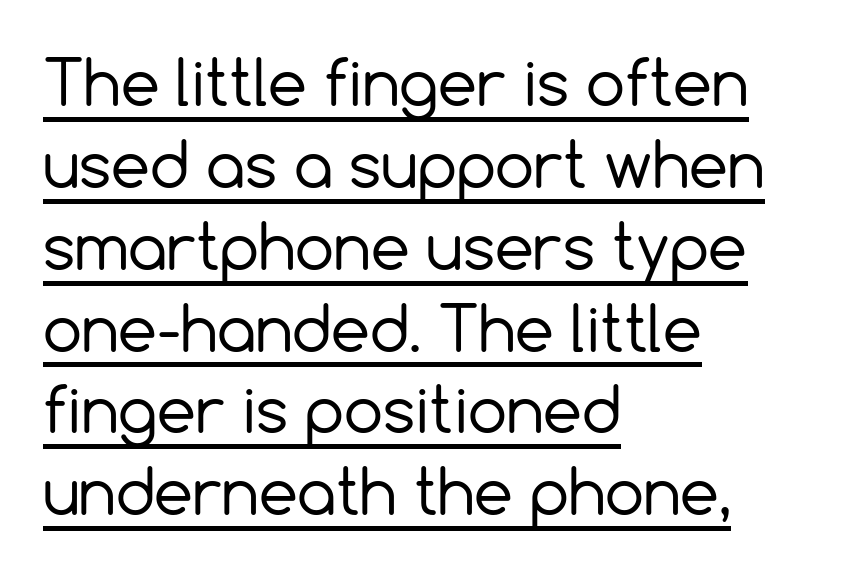
The image shows 62 px regular-weight sans-serif type, upright; set left-aligned, normal line spacing (1.32x), normal letter spacing, underlined; a medium x-height.
